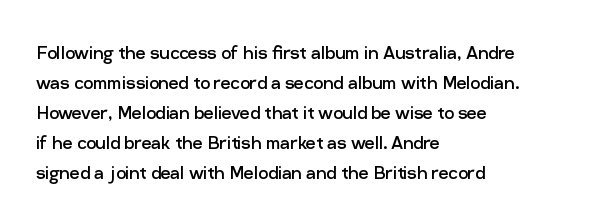
Reading down the column, the eye jumps a familiar distance to each next line. Left-aligned paragraph, ragged on the right. Check under the words: just untouched page. Nope, not italic — everything's standing straight.
